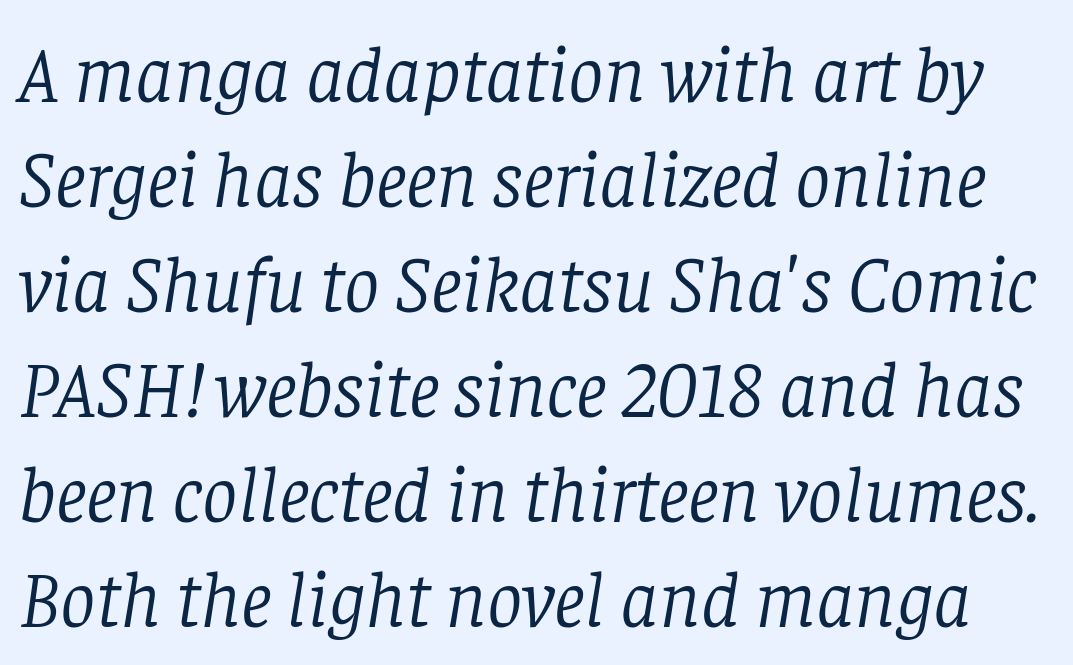
{"serif": "yes", "italic": "yes", "lean": "right", "slant_degrees": 8, "bold": "no", "weight": "light", "width": "normal", "stroke_contrast": "low", "x_height": "large", "monospaced": "no", "underline": "no", "line_spacing": "normal", "line_spacing_ratio": 1.33, "letter_spacing": "normal", "letter_spacing_em": 0.0, "glyph_px": 79}
